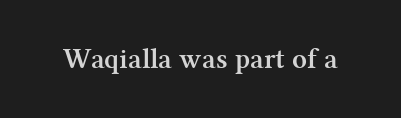
{"serif": "yes", "italic": "no", "bold": "yes", "weight": "semibold", "width": "normal", "stroke_contrast": "medium", "x_height": "medium", "monospaced": "no", "underline": "no", "letter_spacing": "normal", "letter_spacing_em": 0.0, "glyph_px": 29}
